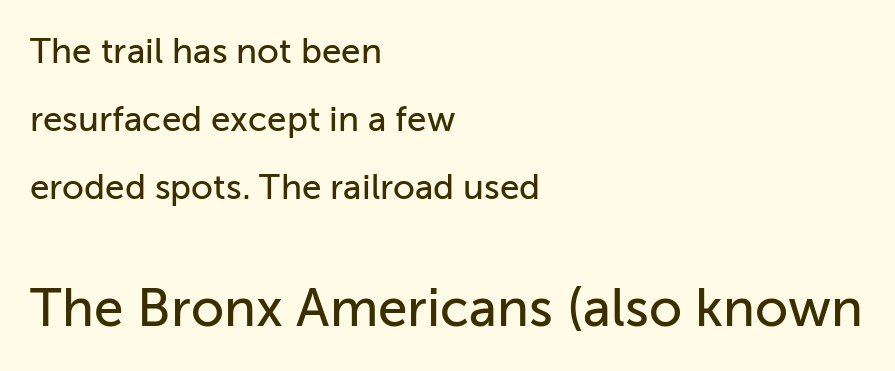
Q: Is the text italic (slanted)? A: No, it is upright.
Q: Is the typeface a serif or a sans-serif typeface? A: Sans-serif.
Q: Is the text underlined? A: No.
Q: How is the paragraph aligned? A: Left-aligned.
Q: Is the spacing between letters normal or unusually wide? A: Normal.
Q: Is the spacing between lines tight, normal or loose? A: Loose.
Q: Which block of text is set in a larger size, the first (top) or the second (bottom)? A: The second (bottom) one.
Q: Width (condensed, normal, or wide)? A: Normal.
Q: Stroke contrast? A: Low.
Q: x-height? A: Medium.
Q: Monospaced? A: No.
